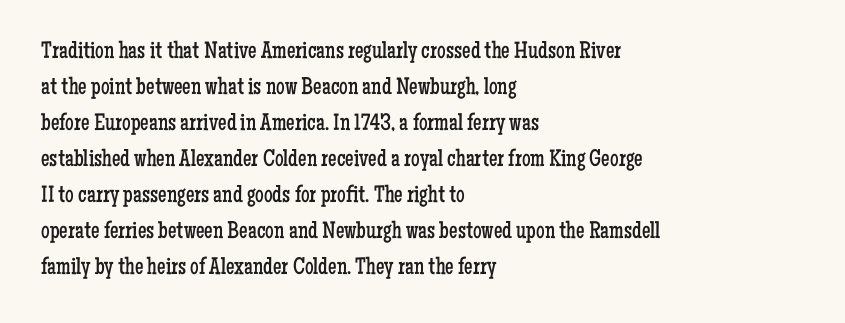
{"italic": "no", "bold": "no", "underline": "no", "align": "left", "line_spacing": "normal", "line_spacing_ratio": 1.5, "letter_spacing": "normal", "letter_spacing_em": 0.0, "glyph_px": 24}
